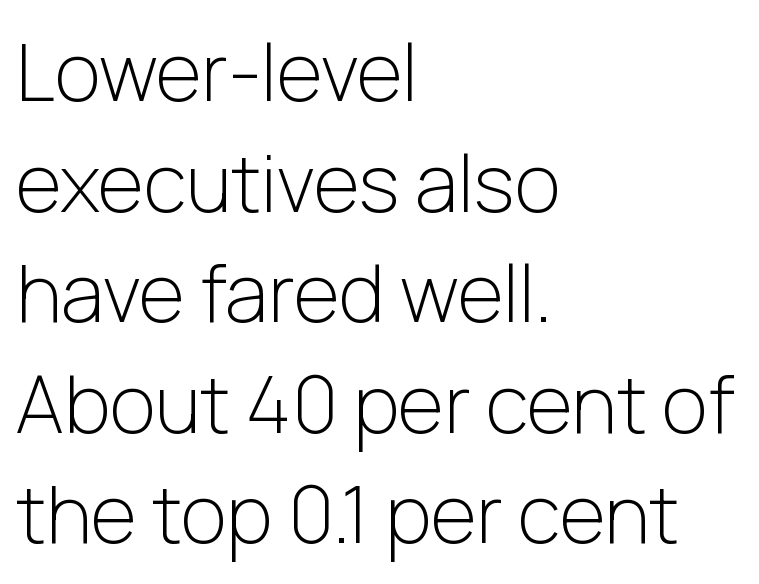
The glyphs in this specimen are sans serif. These glyphs show unthickened strokes, regular width or finer. Underlining? Definitely not there. Interline gaps are of average width in this sample.
